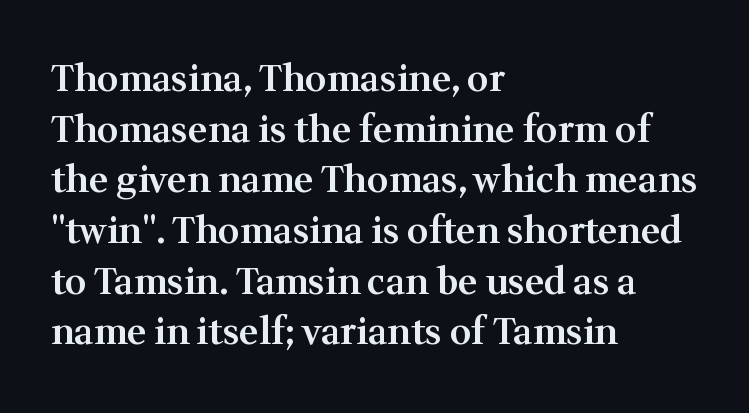
Letters rest on an invisible, unmarked baseline. These lines are rendered in a variable-pitch font. The letters stand upright; this is a roman face. Layout note: lines flush left.
